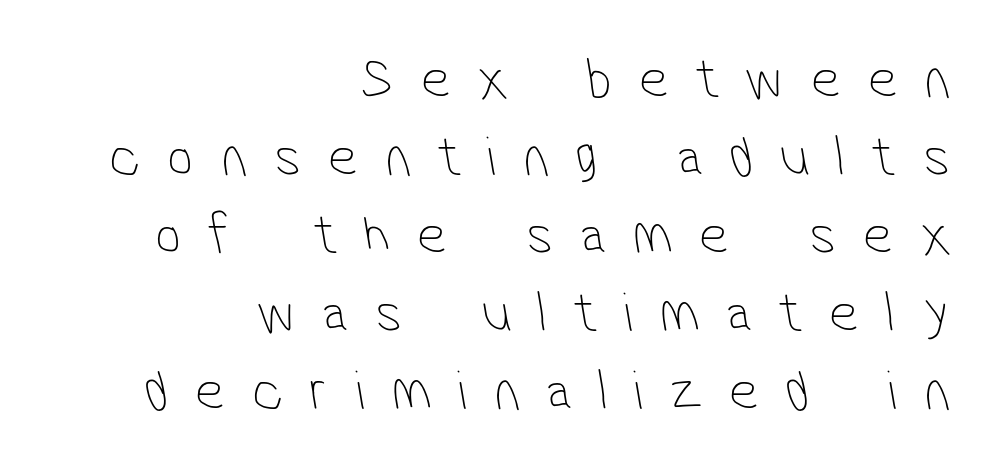
Each letter keeps its own natural width here, so spacing adapts to shape. Regular leading. Look at the bottom of the vertical strokes: they stop flat, with no serifs. The lines are quadded right. The letterforms sit at book weight or below.
